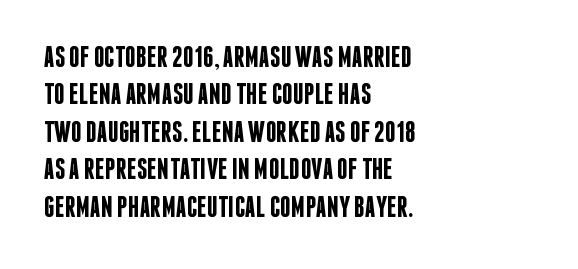
{"serif": "no", "italic": "no", "bold": "semi", "weight": "semibold", "width": "condensed", "stroke_contrast": "low", "x_height": "large", "monospaced": "no", "underline": "no", "align": "left", "line_spacing": "normal", "line_spacing_ratio": 1.25, "letter_spacing": "normal", "letter_spacing_em": 0.0, "glyph_px": 30}
